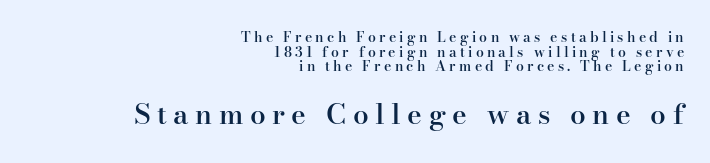
{"serif": "yes", "italic": "no", "bold": "semi", "weight": "semibold", "width": "normal", "stroke_contrast": "high", "x_height": "small", "monospaced": "no", "underline": "no", "align": "right", "line_spacing": "tight", "line_spacing_ratio": 1.05, "letter_spacing": "wide", "letter_spacing_em": 0.23, "larger_block": "second", "size_ratio": 2.0, "glyph_px": 28}
